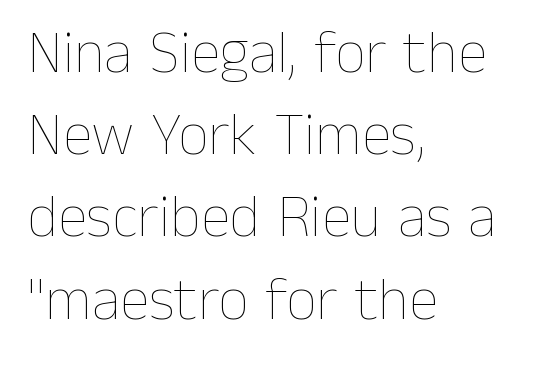
{"italic": "no", "bold": "no", "weight": "thin", "width": "normal", "stroke_contrast": "low", "x_height": "medium", "monospaced": "no", "underline": "no", "align": "left", "line_spacing": "normal", "line_spacing_ratio": 1.37, "letter_spacing": "normal", "letter_spacing_em": 0.0, "glyph_px": 60}
